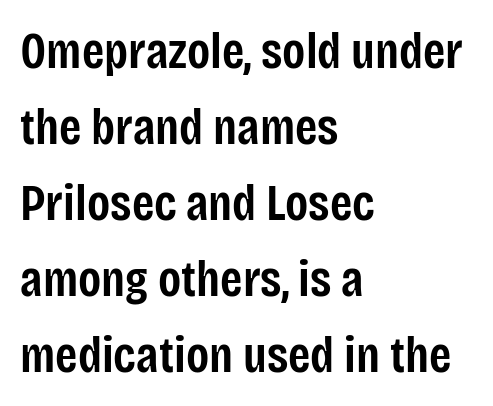
The image shows 51 px semibold, condensed sans-serif type, upright; set left-aligned, normal line spacing (1.49x), normal letter spacing, not underlined; low stroke contrast and a large x-height.
